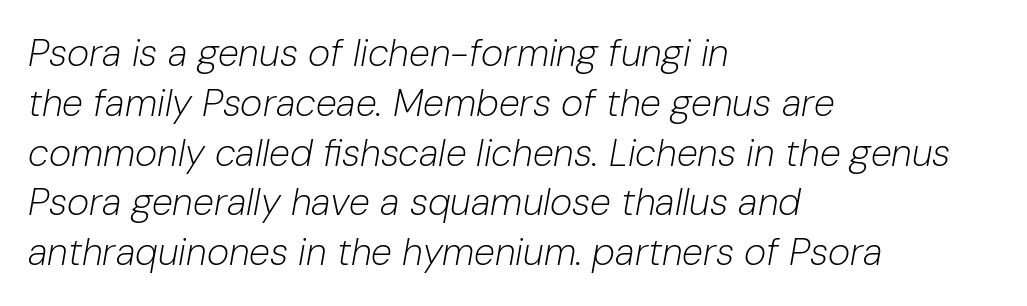
{"italic": "yes", "lean": "right", "slant_degrees": 10, "bold": "no", "weight": "light", "width": "normal", "stroke_contrast": "low", "x_height": "medium", "monospaced": "no", "underline": "no", "align": "left", "line_spacing": "normal", "line_spacing_ratio": 1.31, "letter_spacing": "normal", "letter_spacing_em": 0.0, "glyph_px": 38}
